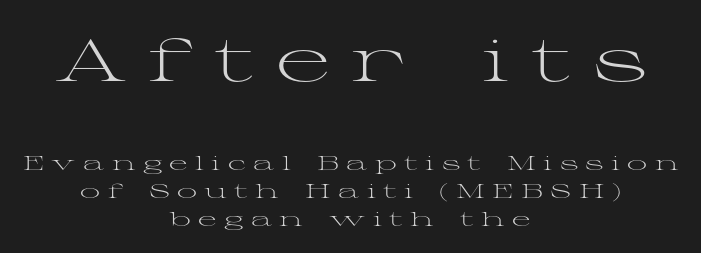
Notice how the passage keeps no hard edge, just a central spine. Is the lower block the larger one? No — the upper block carries the bigger type. These lines were composed using upright roman letters. Short note: letters widely spaced.
